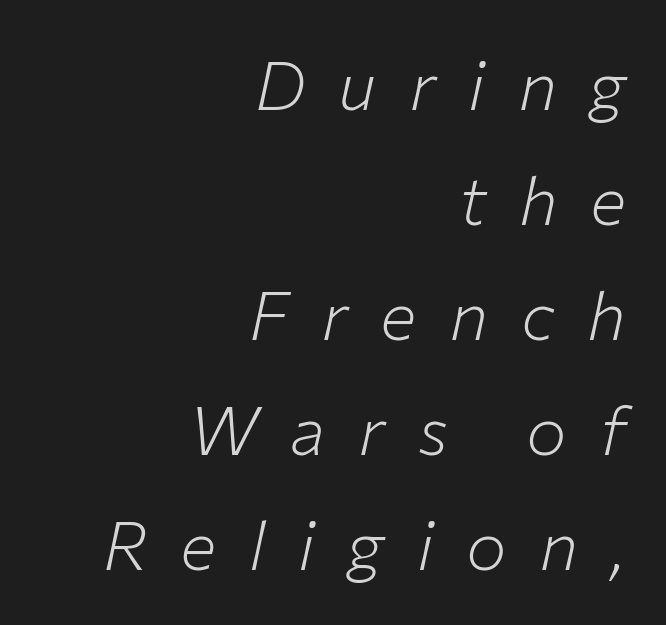
The image shows 68 px light type, italic (leaning right); set right-aligned, normal line spacing (1.69x), unusually wide letter spacing (+0.48 em), not underlined; low stroke contrast and a medium x-height.
